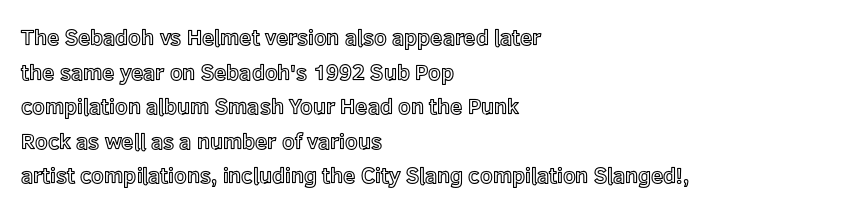
{"italic": "no", "underline": "no", "align": "left", "line_spacing": "normal", "line_spacing_ratio": 1.57, "letter_spacing": "normal", "letter_spacing_em": 0.0, "glyph_px": 22}
